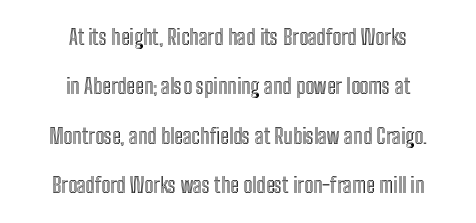
The passage shown is not underscored anywhere. Vertical strokes here are truly vertical. Leading: increased. Alignment: centered. This rendering leaves character spacing at its baseline value.
